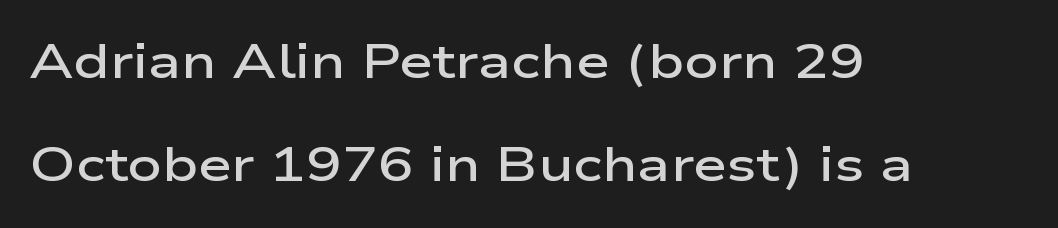
Q: Is the text bold? A: Semi-bold.
Q: Is the text italic (slanted)? A: No, it is upright.
Q: Is the typeface a serif or a sans-serif typeface? A: Sans-serif.
Q: Is the text underlined? A: No.
Q: How is the paragraph aligned? A: Left-aligned.
Q: Is the spacing between letters normal or unusually wide? A: Normal.
Q: Is the spacing between lines tight, normal or loose? A: Loose.
Q: Width (condensed, normal, or wide)? A: Wide.
Q: Stroke contrast? A: Low.
Q: x-height? A: Medium.
Q: Monospaced? A: No.
